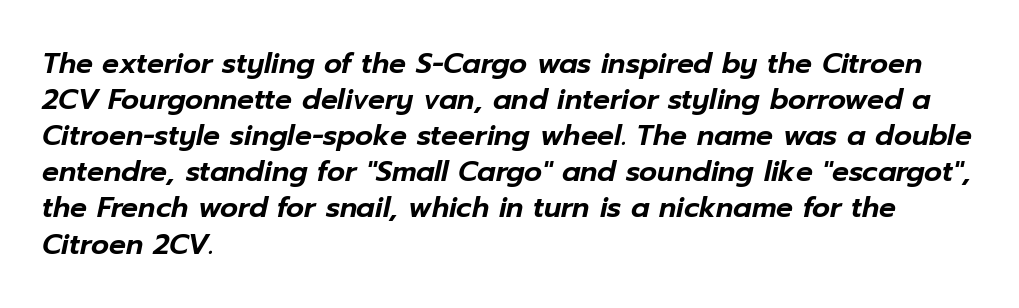
This rendering features lettering with no underline. Caption: multi-line text, flush left, ragged right. Words appear dense and cohesive because spacing is normal. Notice how the stems are inclined rather than vertical — that's the hallmark of italics.
